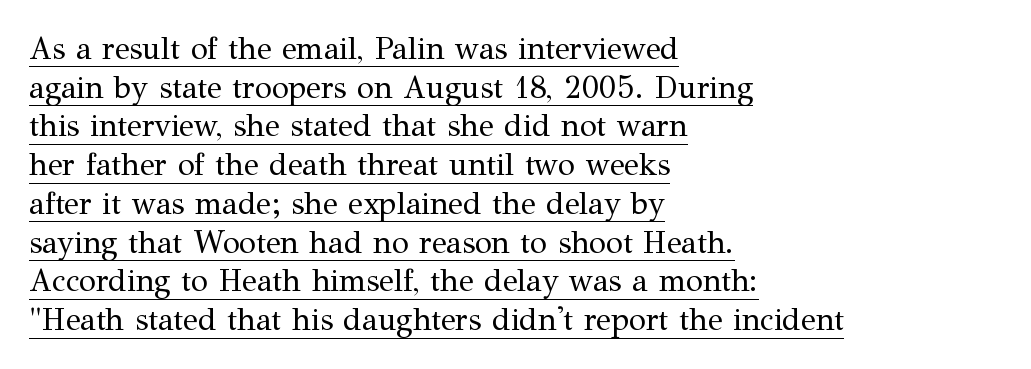
Q: Is the text bold? A: No.
Q: Is the text italic (slanted)? A: No, it is upright.
Q: Is the typeface a serif or a sans-serif typeface? A: Serif.
Q: Is the text underlined? A: Yes.
Q: How is the paragraph aligned? A: Left-aligned.
Q: Is the spacing between letters normal or unusually wide? A: Normal.
Q: Is the spacing between lines tight, normal or loose? A: Normal.
Q: Width (condensed, normal, or wide)? A: Normal.
Q: Stroke contrast? A: Medium.
Q: x-height? A: Medium.
Q: Monospaced? A: No.
